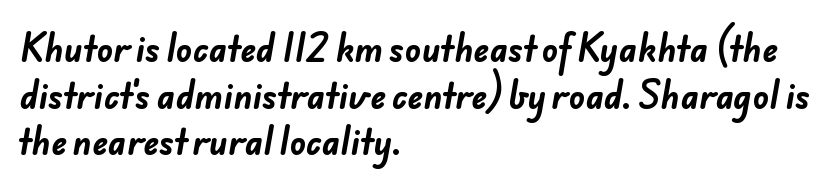
Q: Is the text bold? A: Yes.
Q: Is the typeface a serif or a sans-serif typeface? A: Sans-serif.
Q: Is the text underlined? A: No.
Q: How is the paragraph aligned? A: Left-aligned.
Q: Is the spacing between letters normal or unusually wide? A: Normal.
Q: Is the spacing between lines tight, normal or loose? A: Normal.
Q: Width (condensed, normal, or wide)? A: Normal.
Q: Stroke contrast? A: Low.
Q: x-height? A: Small.
Q: Monospaced? A: No.
